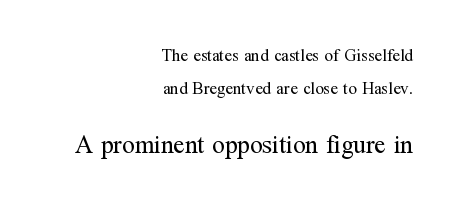
The image shows 25 px text type, upright; set right-aligned, loose line spacing (1.94x), normal letter spacing, not underlined; the second (bottom) block is 1.47x larger.
